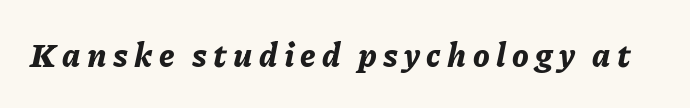
The image shows 33 px bold type, italic (leaning right); set not underlined; low stroke contrast and a medium x-height.
